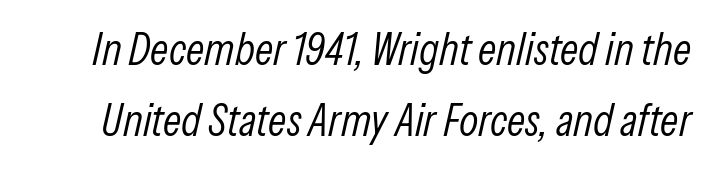
{"italic": "yes", "lean": "right", "slant_degrees": 13, "bold": "no", "weight": "light", "width": "condensed", "stroke_contrast": "low", "x_height": "medium", "monospaced": "no", "underline": "no", "line_spacing": "normal", "line_spacing_ratio": 1.57, "letter_spacing": "normal", "letter_spacing_em": 0.0, "glyph_px": 45}
